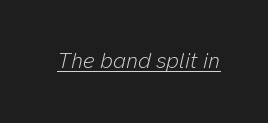
Short note: letters normally spaced. Quick note: underline on. The passage shown leans; its letterforms are oblique. Nothing heavy about these letters — not bold at all.
